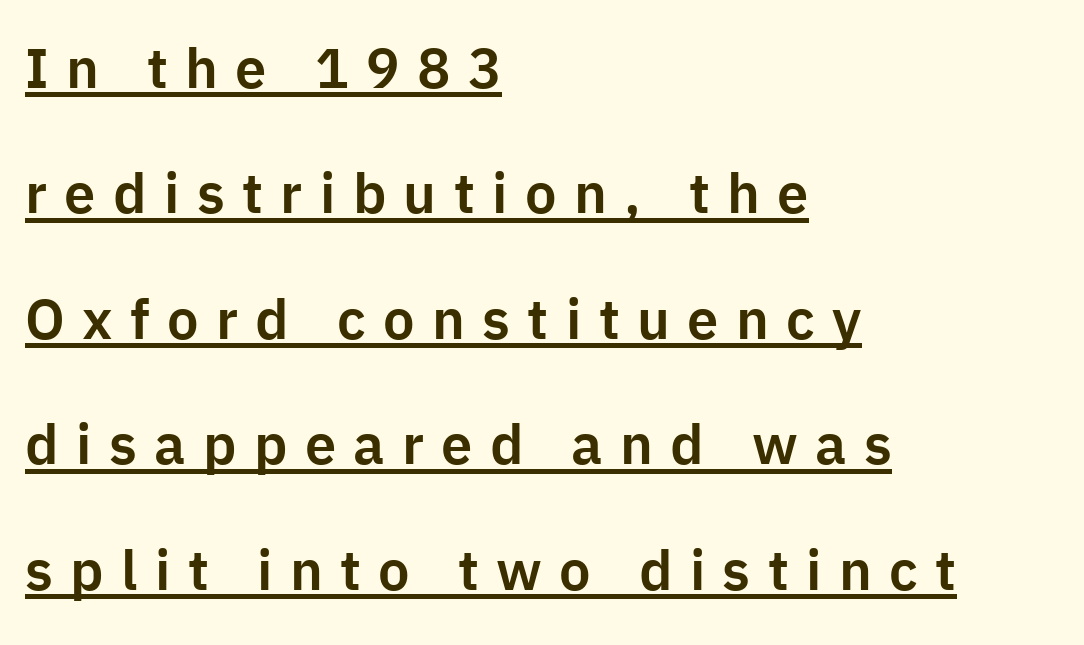
Q: Is the text italic (slanted)? A: No, it is upright.
Q: Is the typeface a serif or a sans-serif typeface? A: Sans-serif.
Q: Is the text underlined? A: Yes.
Q: How is the paragraph aligned? A: Left-aligned.
Q: Is the spacing between letters normal or unusually wide? A: Unusually wide.
Q: Is the spacing between lines tight, normal or loose? A: Loose.
Q: Width (condensed, normal, or wide)? A: Normal.
Q: Stroke contrast? A: Low.
Q: x-height? A: Medium.
Q: Monospaced? A: No.
